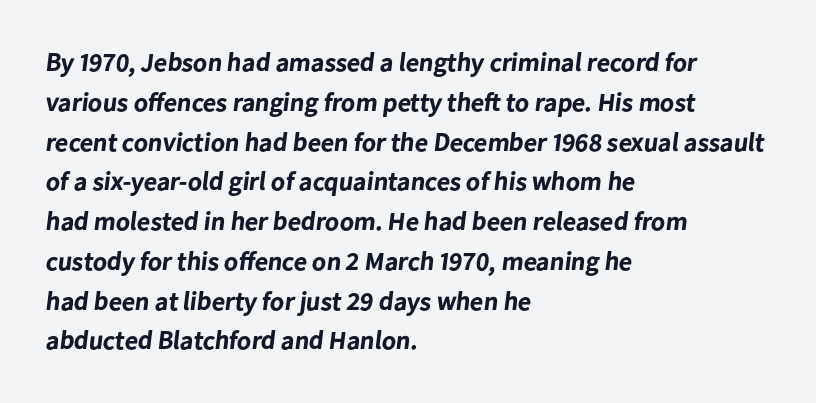
Q: Is the text bold? A: Yes.
Q: Is the text underlined? A: No.
Q: How is the paragraph aligned? A: Left-aligned.
Q: Is the spacing between letters normal or unusually wide? A: Normal.
Q: Is the spacing between lines tight, normal or loose? A: Normal.
